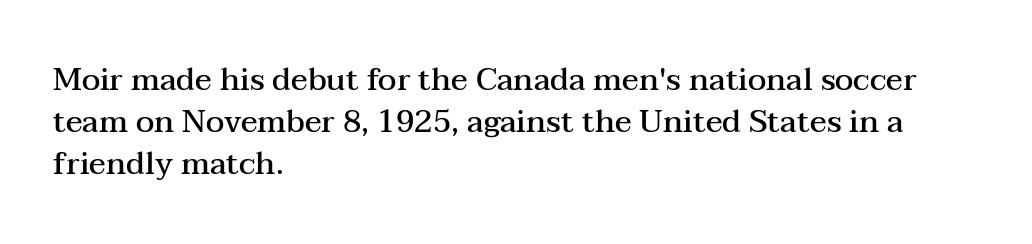
The image shows 31 px semibold, wide serif type, upright; set left-aligned, normal line spacing (1.35x), normal letter spacing, not underlined; medium stroke contrast and a medium x-height.
